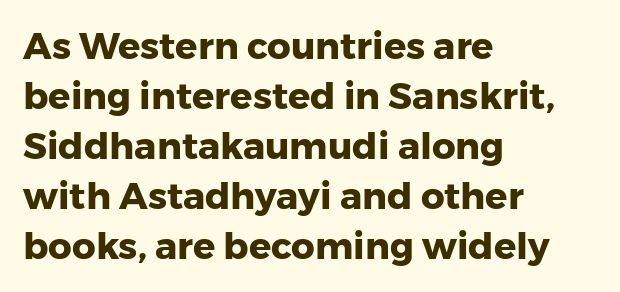
{"serif": "no", "italic": "no", "bold": "yes", "weight": "heavy", "width": "normal", "stroke_contrast": "low", "x_height": "medium", "monospaced": "no", "underline": "no", "align": "left", "line_spacing": "normal", "line_spacing_ratio": 1.35, "letter_spacing": "normal", "letter_spacing_em": 0.0, "glyph_px": 37}
